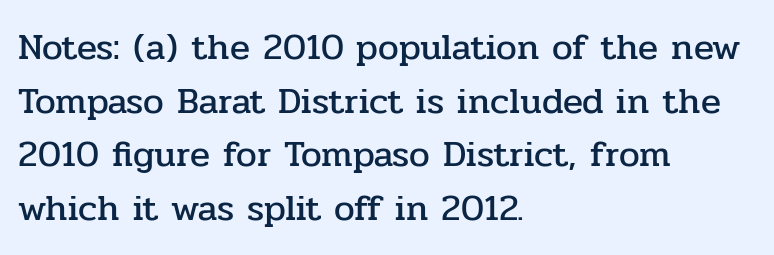
The image shows 37 px serif type, upright; set left-aligned, normal line spacing (1.45x), normal letter spacing, not underlined; low stroke contrast and a medium x-height.
